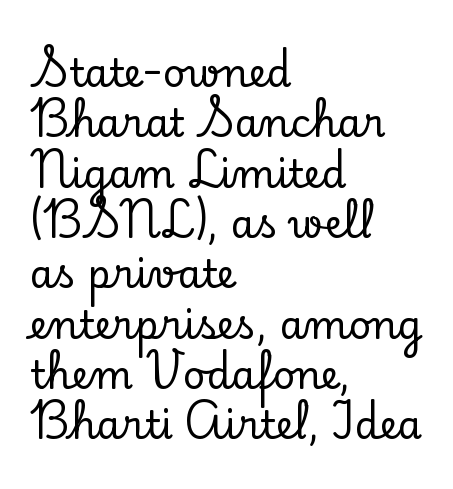
Q: Is the text italic (slanted)? A: No, it is upright.
Q: Is the typeface a serif or a sans-serif typeface? A: Serif.
Q: Is the text underlined? A: No.
Q: How is the paragraph aligned? A: Left-aligned.
Q: Is the spacing between letters normal or unusually wide? A: Normal.
Q: Is the spacing between lines tight, normal or loose? A: Normal.
Q: Width (condensed, normal, or wide)? A: Normal.
Q: Stroke contrast? A: Low.
Q: x-height? A: Small.
Q: Monospaced? A: No.
